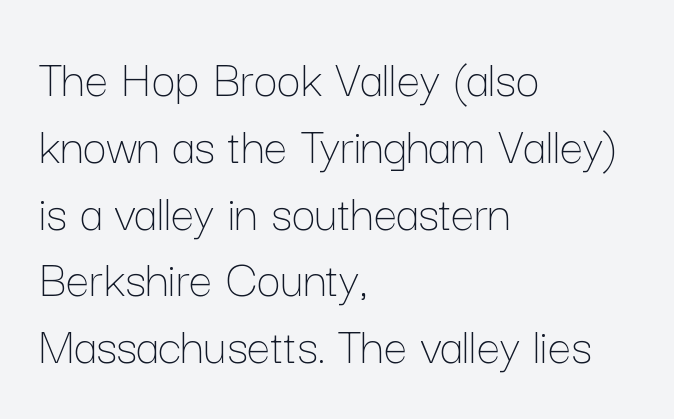
What stands out about the letter spacing? Nothing — it is the standard amount. Ordinary non-slanted type is in use. Quick note: interline space is typical. The specimen omits any rule beneath the text block's lines. Spacing verdict: proportional, widths tailored to each character.
